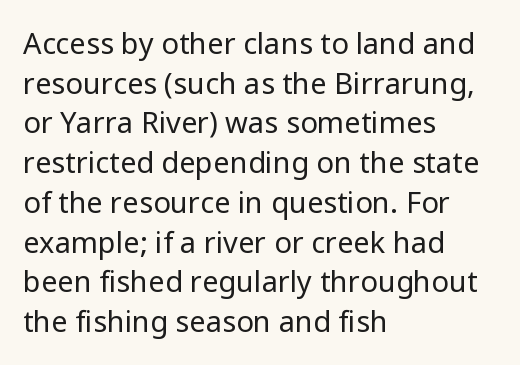
Look at the bottom of the vertical strokes: they stop flat, with no serifs. The letterforms sit shoulder to shoulder at normal distance. A classic flush-left, rag-right setting is used for this passage. Any mark beneath the type? The region is blank. Evenly set lines give the paragraph a standard silhouette.
